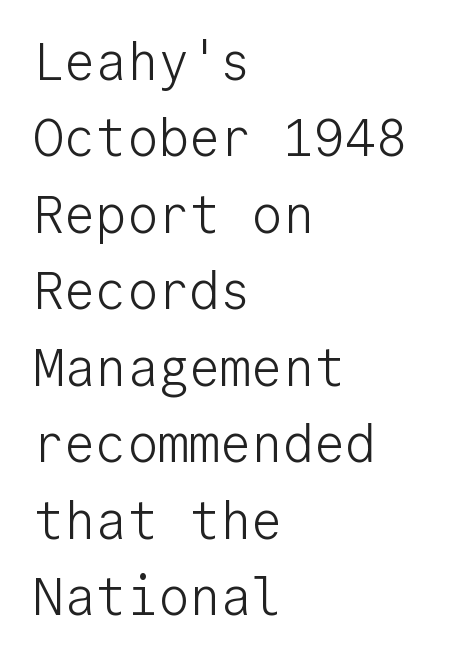
The font is comparable to plain body text, perhaps lighter. A clean baseline with only descenders dipping below it. This rendering uses left alignment, leaving the right contour irregular. Successive baselines arrive at the customary interval.
